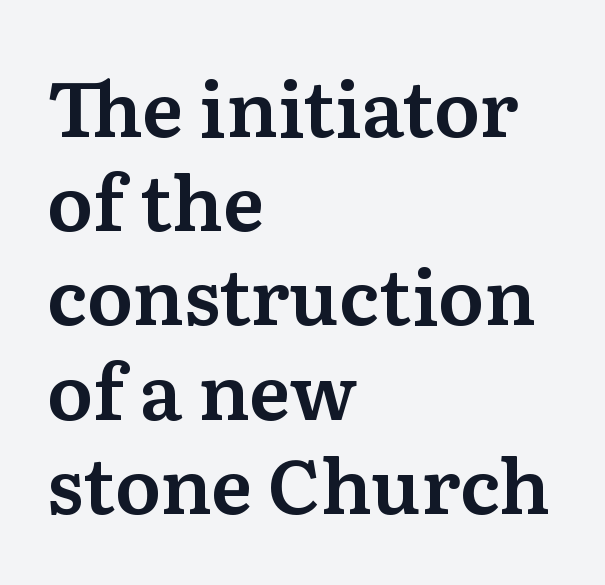
{"serif": "yes", "italic": "no", "width": "normal", "stroke_contrast": "medium", "x_height": "medium", "monospaced": "no", "underline": "no", "align": "left", "line_spacing_ratio": 1.24, "letter_spacing": "normal", "letter_spacing_em": 0.0, "glyph_px": 76}
